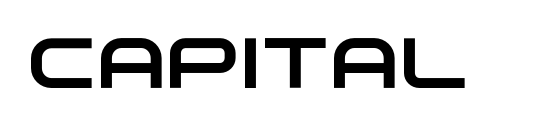
{"serif": "no", "width": "wide", "stroke_contrast": "low", "x_height": "large", "monospaced": "no", "underline": "no", "letter_spacing": "normal", "letter_spacing_em": 0.0, "glyph_px": 71}
